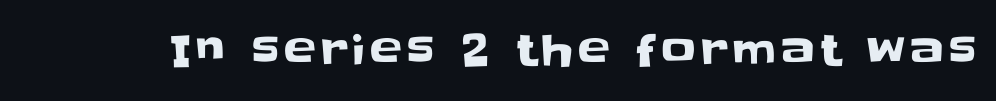
The letters advance in unequal steps, a hallmark of proportional type. This sample uses a sans-serif face. The axis of the letterforms is exactly vertical. The foot of each line stays bare and open.
